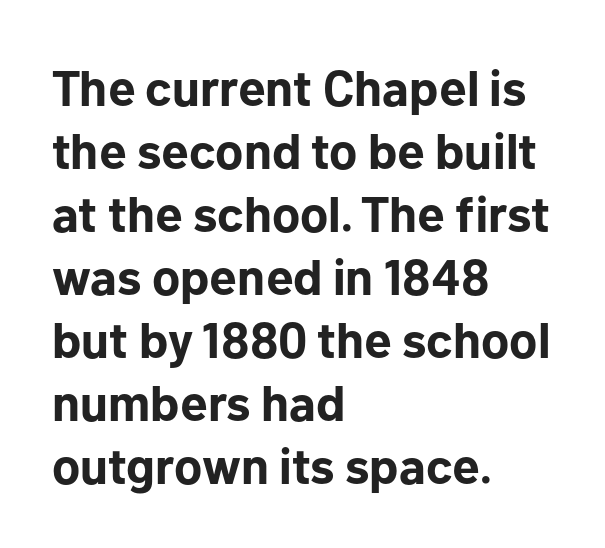
{"serif": "no", "italic": "no", "bold": "yes", "weight": "bold", "width": "normal", "stroke_contrast": "low", "x_height": "medium", "monospaced": "no", "underline": "no", "align": "left", "line_spacing": "normal", "line_spacing_ratio": 1.26, "letter_spacing": "normal", "letter_spacing_em": 0.0, "glyph_px": 50}
